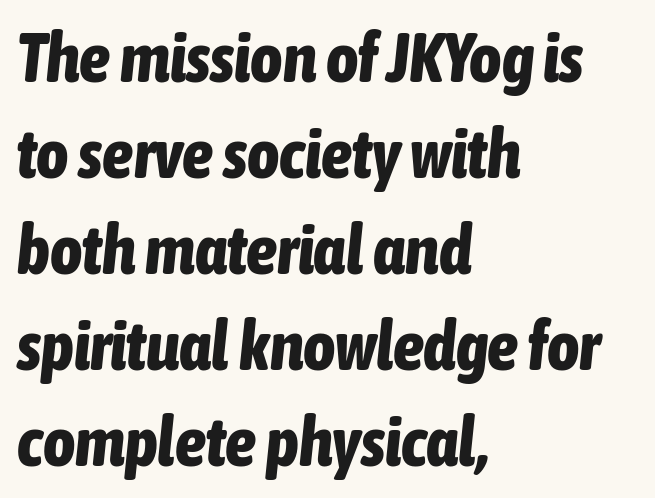
{"italic": "yes", "lean": "right", "slant_degrees": 6, "bold": "yes", "weight": "bold", "width": "condensed", "stroke_contrast": "low", "x_height": "medium", "monospaced": "no", "underline": "no", "align": "left", "line_spacing": "normal", "line_spacing_ratio": 1.39, "letter_spacing": "normal", "letter_spacing_em": 0.0, "glyph_px": 69}
